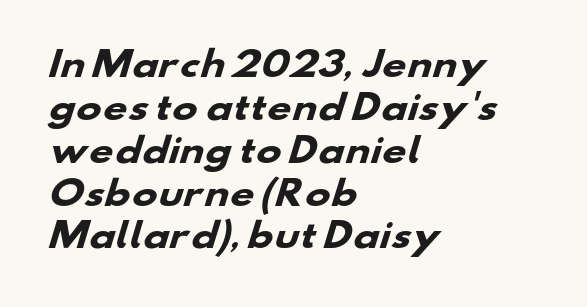
Strokes here are thick enough to call this a true bold. Is the letter spacing exaggerated? No — it looks like the ordinary default. Note the varied advance widths — an 'i' is clearly narrower than an 'm'. Each new line begins a customary step beneath the previous one. The gap between lines stays unmarked. This rendering employs a face without finishing strokes, i.e., a sans-serif.
